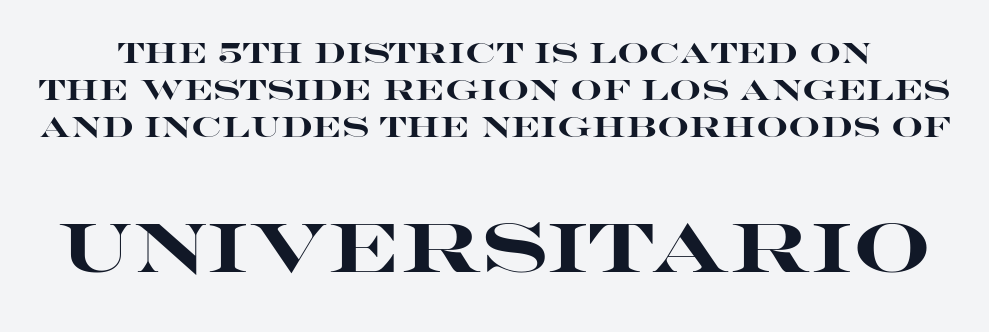
The image shows 69 px heavy, wide type, upright; set normal line spacing (1.32x), normal letter spacing, not underlined; the second (bottom) block is 2.46x larger; high stroke contrast and a large x-height.
